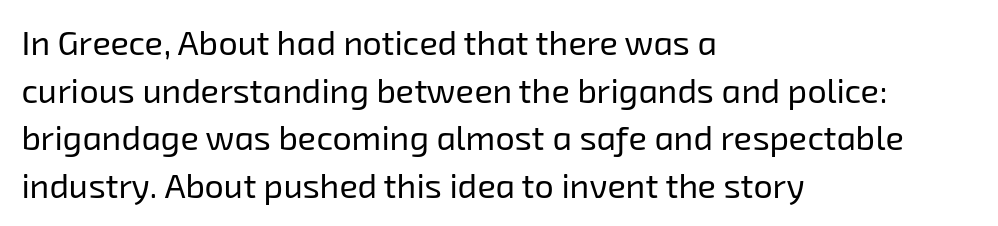
Q: Is the text bold? A: No.
Q: Is the typeface a serif or a sans-serif typeface? A: Sans-serif.
Q: Is the text underlined? A: No.
Q: How is the paragraph aligned? A: Left-aligned.
Q: Is the spacing between letters normal or unusually wide? A: Normal.
Q: Is the spacing between lines tight, normal or loose? A: Normal.
Q: Width (condensed, normal, or wide)? A: Normal.
Q: Stroke contrast? A: Low.
Q: x-height? A: Medium.
Q: Monospaced? A: No.
